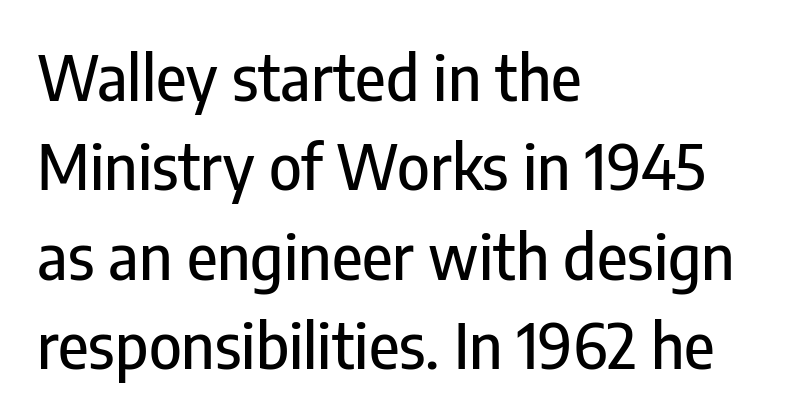
The image shows 62 px condensed sans-serif type, upright; set left-aligned, normal line spacing (1.44x), normal letter spacing, not underlined; low stroke contrast and a medium x-height.
